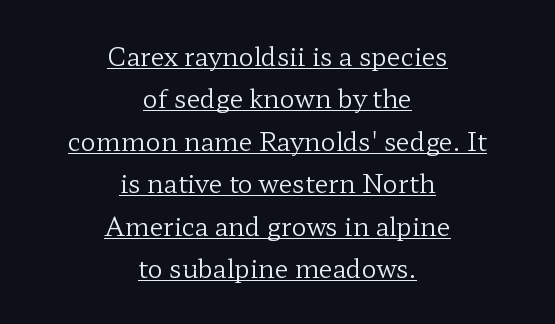
Whoever set this chose a conventional vertical rhythm. Horizontally, the lines are justified to the midpoint only. This is the regular roman posture of the typeface. Short note: letters normally spaced. Think standard paragraph weight, or any step lighter than that. Each line of the rendering has a horizontal stroke beneath the glyphs.
